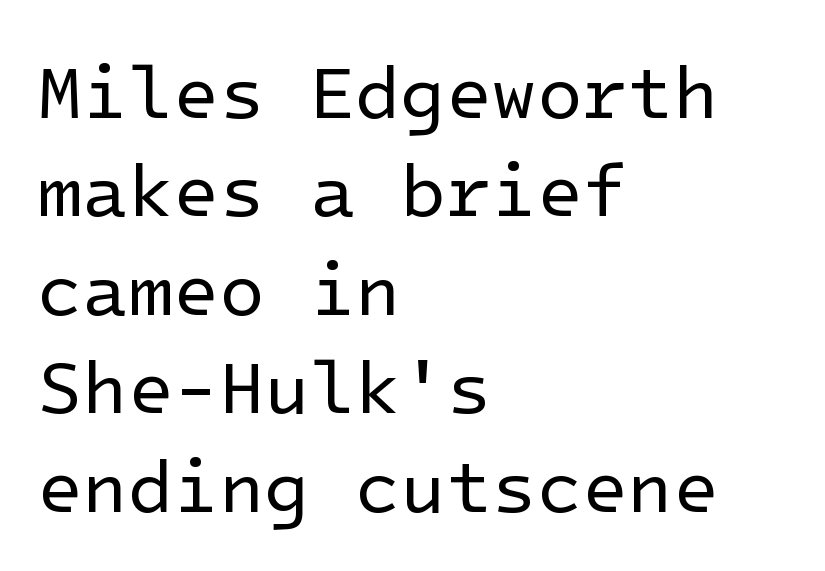
Is the block centered? No — it sits flush against the left margin. The gaps between neighbouring characters are ordinary and unremarkable. The characters are drawn with everyday or finer stroke widths. Examine the stroke ends and you'll find no serifs. The rows are spaced the way most documents space them.
